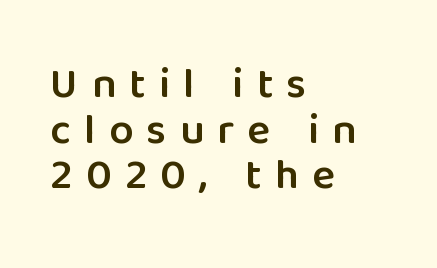
The image shows 43 px semibold sans-serif type, upright; set left-aligned, tight line spacing (1.06x), unusually wide letter spacing (+0.31 em), not underlined; low stroke contrast and a medium x-height.
